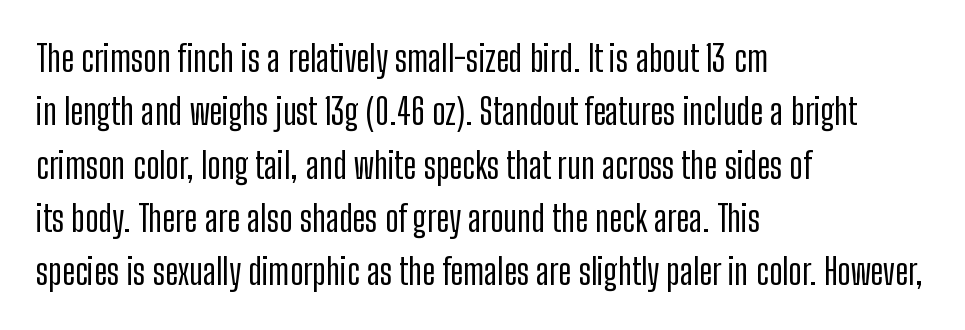
Q: Is the text italic (slanted)? A: No, it is upright.
Q: Is the typeface a serif or a sans-serif typeface? A: Sans-serif.
Q: Is the text underlined? A: No.
Q: How is the paragraph aligned? A: Left-aligned.
Q: Is the spacing between letters normal or unusually wide? A: Normal.
Q: Is the spacing between lines tight, normal or loose? A: Normal.
Q: Width (condensed, normal, or wide)? A: Condensed.
Q: Stroke contrast? A: Low.
Q: x-height? A: Medium.
Q: Monospaced? A: No.
